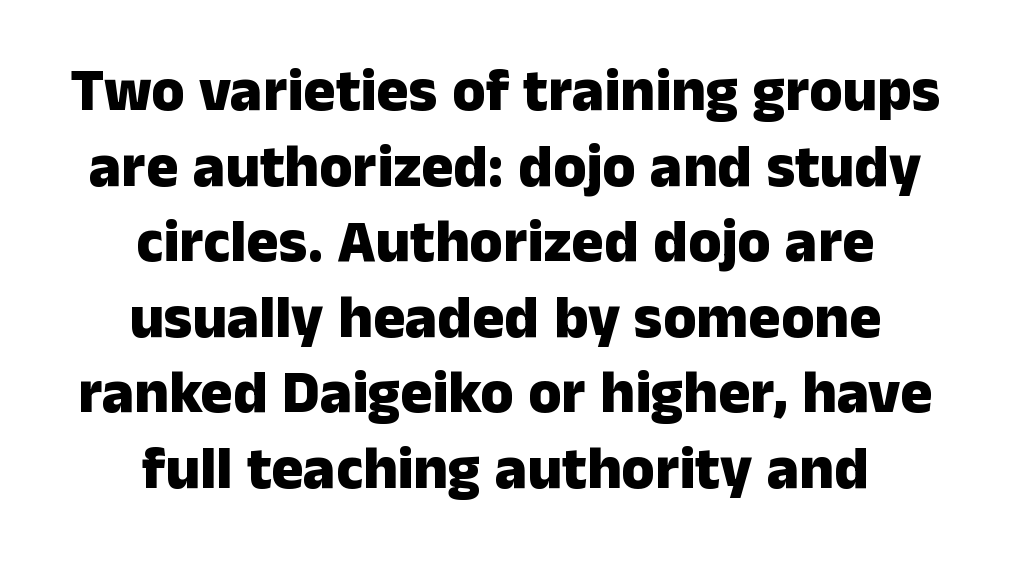
{"serif": "no", "italic": "no", "bold": "yes", "weight": "heavy", "width": "normal", "stroke_contrast": "low", "x_height": "medium", "monospaced": "no", "underline": "no", "align": "center", "line_spacing": "normal", "line_spacing_ratio": 1.26, "letter_spacing": "normal", "letter_spacing_em": 0.0, "glyph_px": 60}
